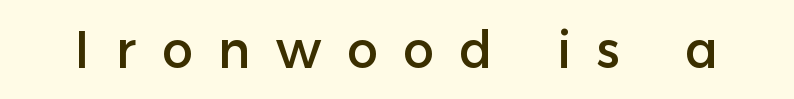
Q: Is the text italic (slanted)? A: No, it is upright.
Q: Is the typeface a serif or a sans-serif typeface? A: Sans-serif.
Q: Is the text underlined? A: No.
Q: Is the spacing between letters normal or unusually wide? A: Unusually wide.
Q: Width (condensed, normal, or wide)? A: Normal.
Q: Stroke contrast? A: Low.
Q: x-height? A: Medium.
Q: Monospaced? A: No.
